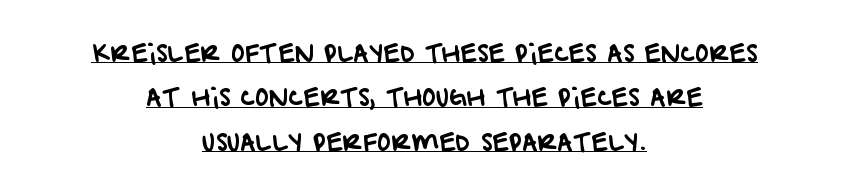
The image shows 24 px text type; set centered, line spacing 1.85x, normal letter spacing, underlined.
